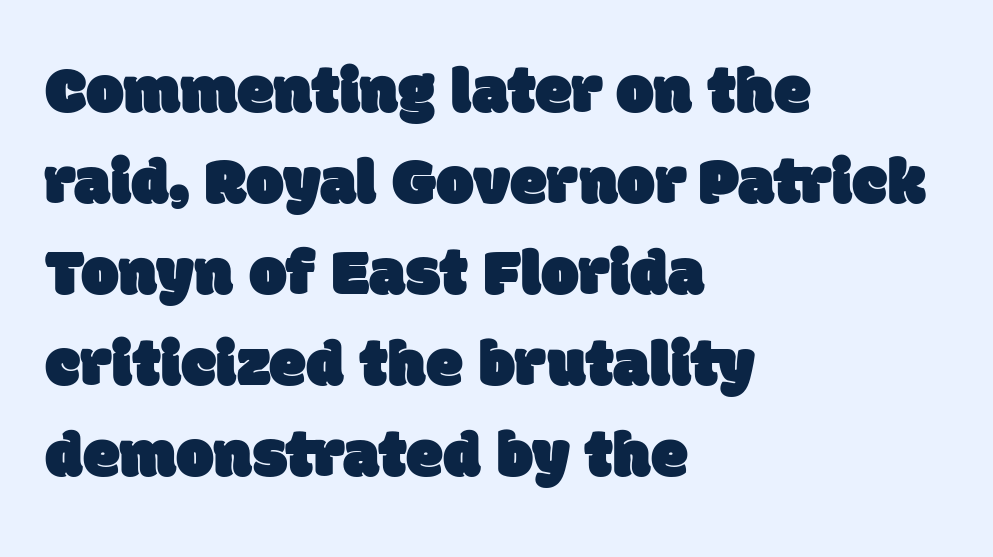
Q: Is the typeface a serif or a sans-serif typeface? A: Sans-serif.
Q: Is the text underlined? A: No.
Q: How is the paragraph aligned? A: Left-aligned.
Q: Is the spacing between letters normal or unusually wide? A: Normal.
Q: Is the spacing between lines tight, normal or loose? A: Normal.
Q: Width (condensed, normal, or wide)? A: Normal.
Q: Stroke contrast? A: Low.
Q: x-height? A: Large.
Q: Monospaced? A: No.
